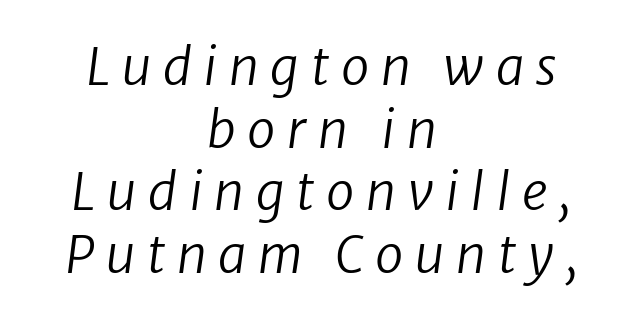
{"italic": "yes", "lean": "right", "slant_degrees": 8, "bold": "no", "weight": "regular", "width": "normal", "stroke_contrast": "low", "x_height": "medium", "monospaced": "no", "underline": "no", "align": "center", "line_spacing_ratio": 1.23, "letter_spacing": "wide", "letter_spacing_em": 0.23, "glyph_px": 51}
